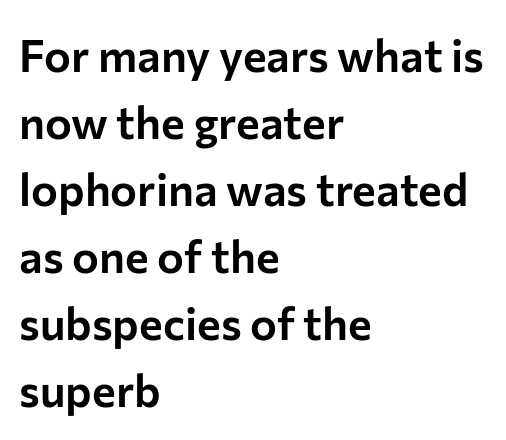
{"serif": "no", "italic": "no", "width": "normal", "stroke_contrast": "low", "x_height": "medium", "monospaced": "no", "underline": "no", "align": "left", "line_spacing": "normal", "line_spacing_ratio": 1.49, "letter_spacing": "normal", "letter_spacing_em": 0.0, "glyph_px": 45}
